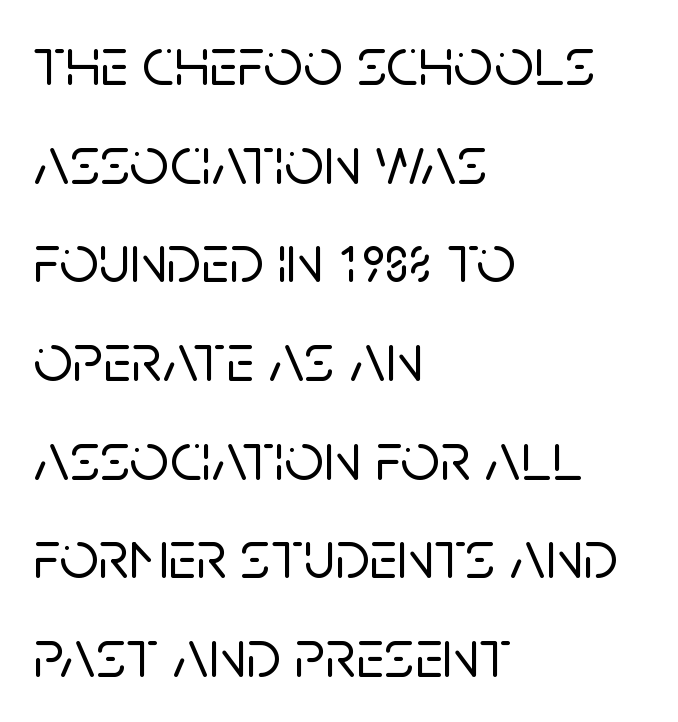
This sample has the flowing, uneven cadence of proportional lettering. Notice how the passage keeps a crisp vertical edge on the left only. One glance says typical: line gaps are just what's usual. Serif or sans? Sans — the stroke terminals are bare. Clear beneath every line of the passage.
